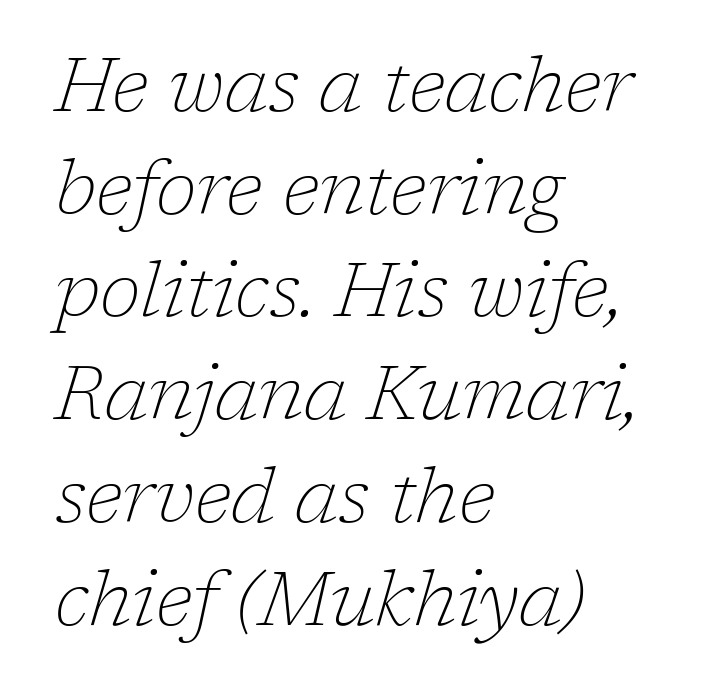
The image shows 75 px thin serif type, italic (leaning right); set left-aligned, normal line spacing (1.37x), normal letter spacing, not underlined; low stroke contrast and a medium x-height.
